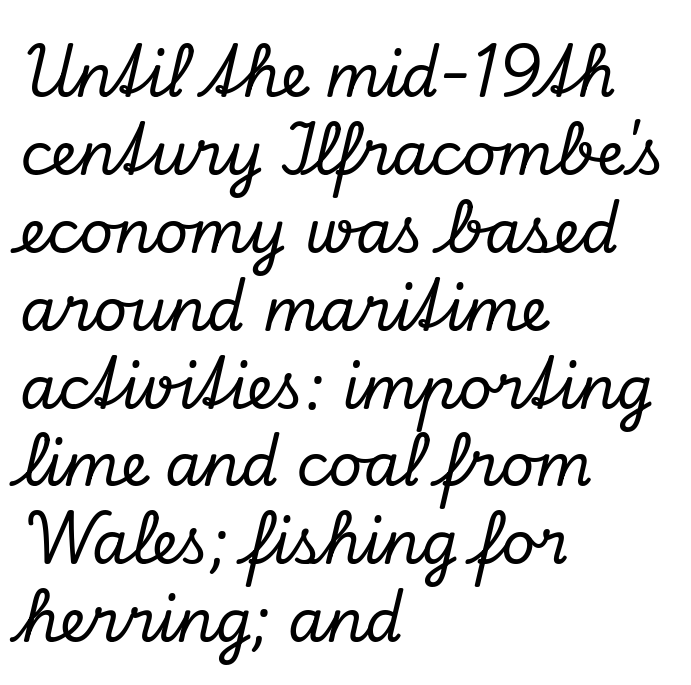
{"serif": "yes", "italic": "yes", "lean": "right", "slant_degrees": 13, "width": "normal", "stroke_contrast": "low", "x_height": "small", "monospaced": "no", "underline": "no", "align": "left", "line_spacing": "normal", "line_spacing_ratio": 1.32, "letter_spacing": "normal", "letter_spacing_em": 0.0, "glyph_px": 59}
